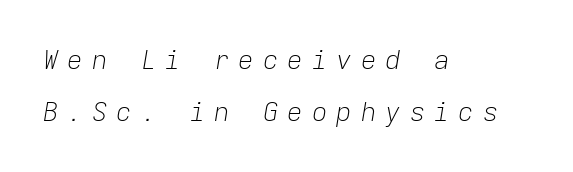
The image shows 26 px text type, italic (leaning right); set left-aligned, loose line spacing (1.99x), unusually wide letter spacing (+0.34 em), not underlined.
